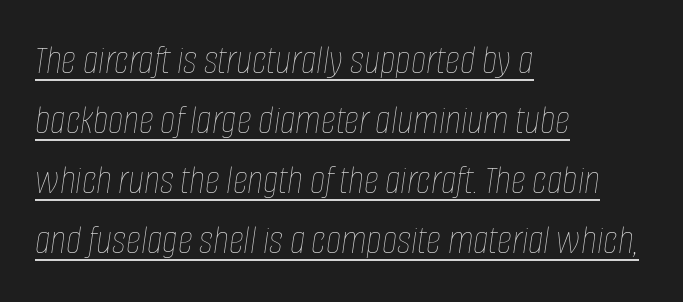
{"italic": "yes", "lean": "right", "slant_degrees": 8, "bold": "no", "weight": "thin", "width": "condensed", "stroke_contrast": "low", "x_height": "large", "monospaced": "no", "underline": "yes", "align": "left", "line_spacing": "normal", "line_spacing_ratio": 1.43, "letter_spacing": "normal", "letter_spacing_em": 0.0, "glyph_px": 42}
